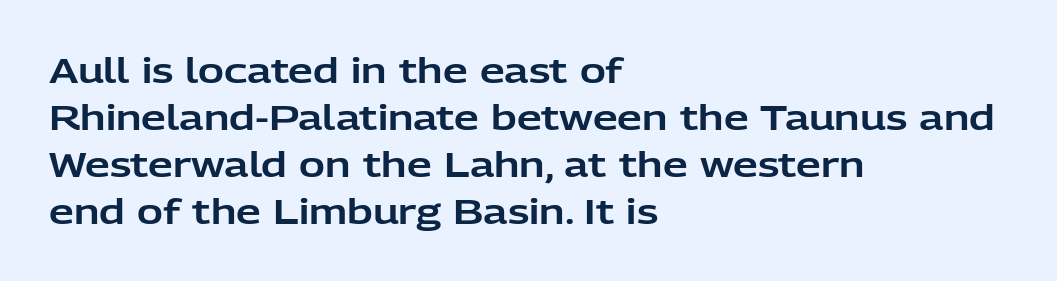
{"serif": "no", "italic": "no", "width": "normal", "stroke_contrast": "low", "x_height": "medium", "monospaced": "no", "underline": "no", "align": "left", "line_spacing": "normal", "line_spacing_ratio": 1.34, "letter_spacing": "normal", "letter_spacing_em": 0.0, "glyph_px": 35}
